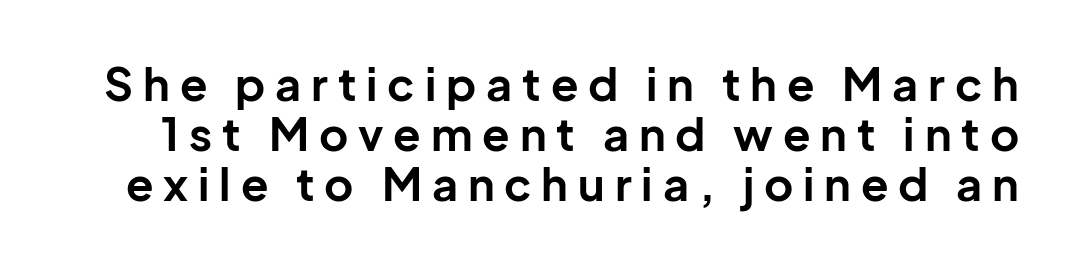
Typographic density is high because the face is bold. Does the type have serifs? No, each stem ends abruptly. Caption: expanded tracking, letters set apart. Rule under the text: the space is simply empty. A typesetter would mark this as roman, not italic.
